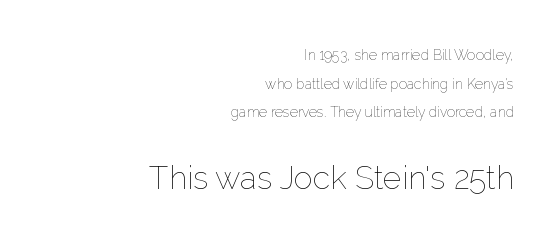
The image shows 32 px thin type, upright; set right-aligned, loose line spacing (2.05x), normal letter spacing, not underlined; the second (bottom) block is 2.29x larger; low stroke contrast and a medium x-height.
